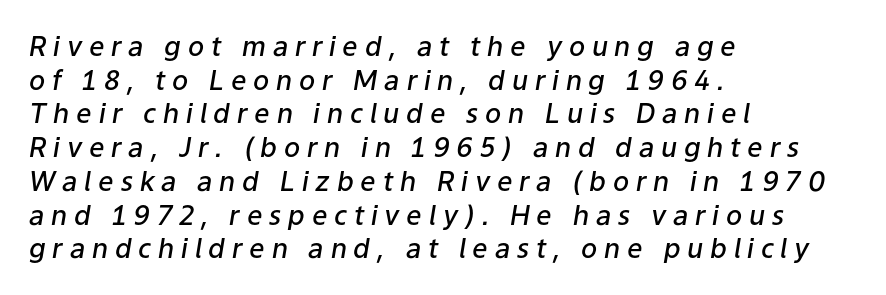
{"italic": "yes", "lean": "right", "slant_degrees": 9, "bold": "semi", "underline": "no", "align": "left", "line_spacing": "normal", "line_spacing_ratio": 1.25, "letter_spacing": "wide", "letter_spacing_em": 0.25, "glyph_px": 27}
